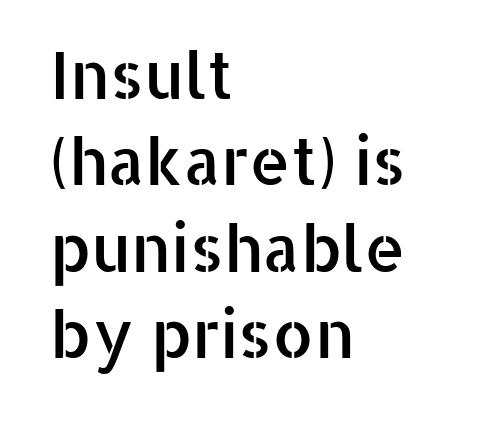
{"serif": "no", "italic": "no", "width": "normal", "stroke_contrast": "low", "x_height": "medium", "monospaced": "no", "underline": "no", "align": "left", "line_spacing": "normal", "line_spacing_ratio": 1.33, "letter_spacing": "normal", "letter_spacing_em": 0.0, "glyph_px": 65}
